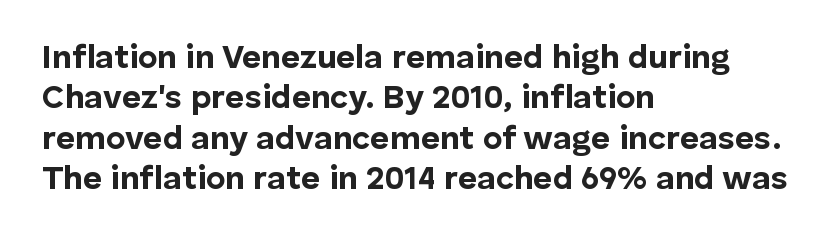
The image shows 33 px bold sans-serif type, upright; set left-aligned, line spacing 1.22x, normal letter spacing, not underlined; low stroke contrast and a medium x-height.
